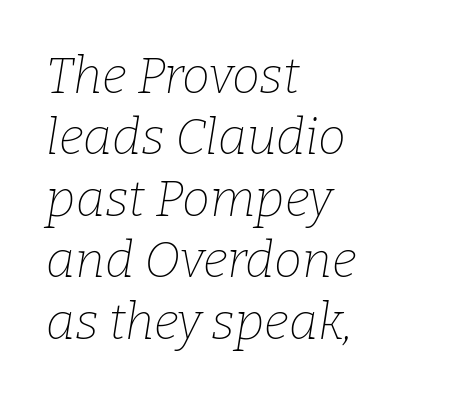
{"serif": "yes", "italic": "yes", "lean": "right", "slant_degrees": 9, "bold": "no", "weight": "thin", "width": "normal", "stroke_contrast": "low", "x_height": "medium", "monospaced": "no", "underline": "no", "align": "left", "line_spacing_ratio": 1.23, "letter_spacing": "normal", "letter_spacing_em": 0.0, "glyph_px": 50}
